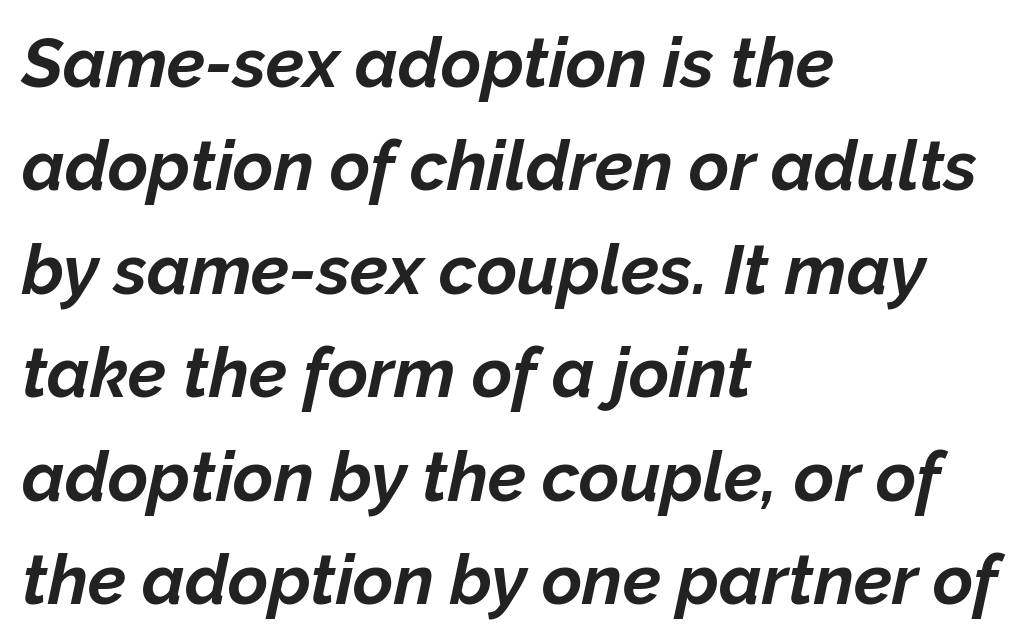
Q: Is the text bold? A: Yes.
Q: Is the text italic (slanted)? A: Yes, it leans right by about 12 degrees.
Q: Is the text underlined? A: No.
Q: How is the paragraph aligned? A: Left-aligned.
Q: Is the spacing between letters normal or unusually wide? A: Normal.
Q: Is the spacing between lines tight, normal or loose? A: Normal.
Q: Width (condensed, normal, or wide)? A: Normal.
Q: Stroke contrast? A: Low.
Q: x-height? A: Medium.
Q: Monospaced? A: No.
